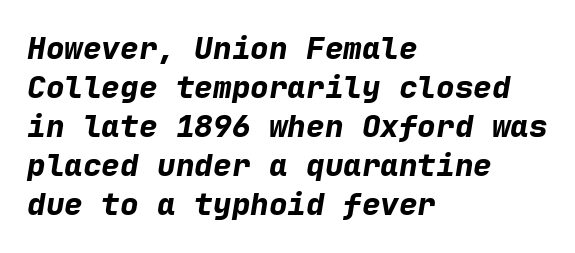
The image shows 31 px bold type, italic (leaning right), monospaced; set left-aligned, normal line spacing (1.26x), normal letter spacing, not underlined; low stroke contrast and a medium x-height.
